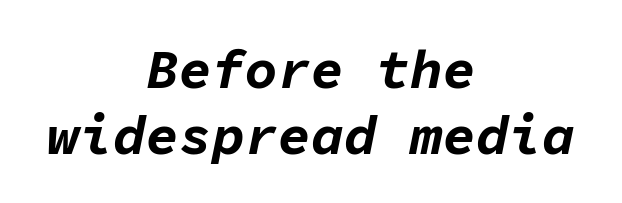
Q: Is the text bold? A: Yes.
Q: Is the text italic (slanted)? A: Yes, it leans right by about 11 degrees.
Q: Is the text underlined? A: No.
Q: How is the paragraph aligned? A: Centered.
Q: Is the spacing between letters normal or unusually wide? A: Normal.
Q: Width (condensed, normal, or wide)? A: Normal.
Q: Stroke contrast? A: Low.
Q: x-height? A: Medium.
Q: Monospaced? A: Yes.
